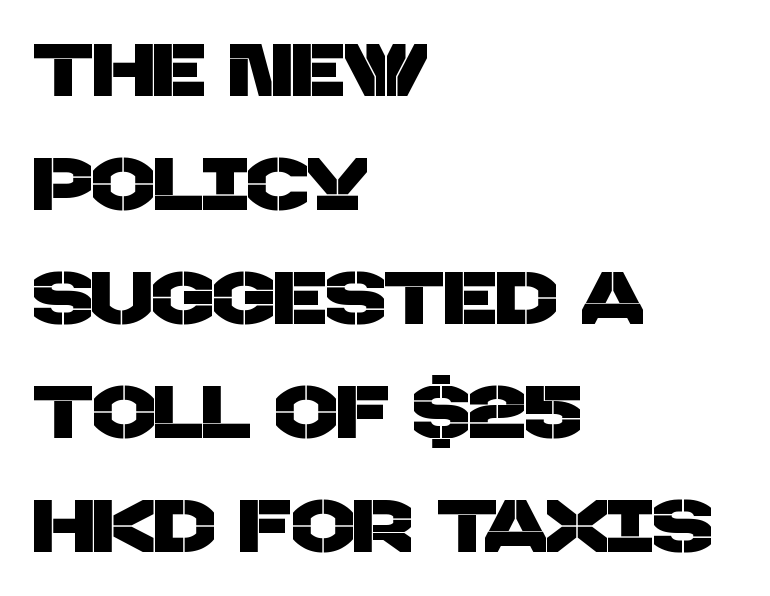
Q: Is the typeface a serif or a sans-serif typeface? A: Sans-serif.
Q: Is the text underlined? A: No.
Q: How is the paragraph aligned? A: Left-aligned.
Q: Is the spacing between letters normal or unusually wide? A: Normal.
Q: Is the spacing between lines tight, normal or loose? A: Normal.
Q: Width (condensed, normal, or wide)? A: Normal.
Q: Stroke contrast? A: Low.
Q: x-height? A: Large.
Q: Monospaced? A: No.
